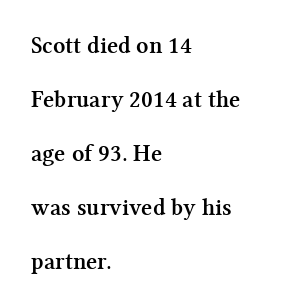
{"italic": "no", "bold": "yes", "underline": "no", "align": "left", "line_spacing": "loose", "line_spacing_ratio": 2.25, "letter_spacing": "normal", "letter_spacing_em": 0.0, "glyph_px": 24}
